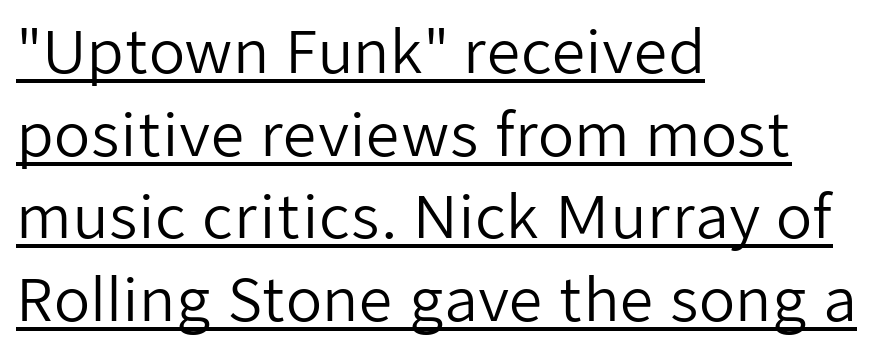
The image shows 59 px regular-weight sans-serif type, upright; set left-aligned, normal line spacing (1.4x), normal letter spacing, underlined; low stroke contrast and a medium x-height.
